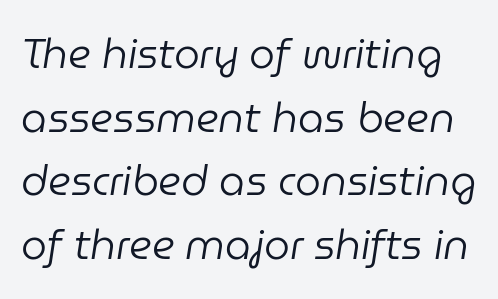
Here the designer chose a conventional face with non-uniform glyph widths. Yep, that's italic — everything's leaning. Is there much room between lines? A standard amount, neither cramped nor airy. The foot of each line stays bare and open. Compared with typical body copy, the letter spacing here is the same.
